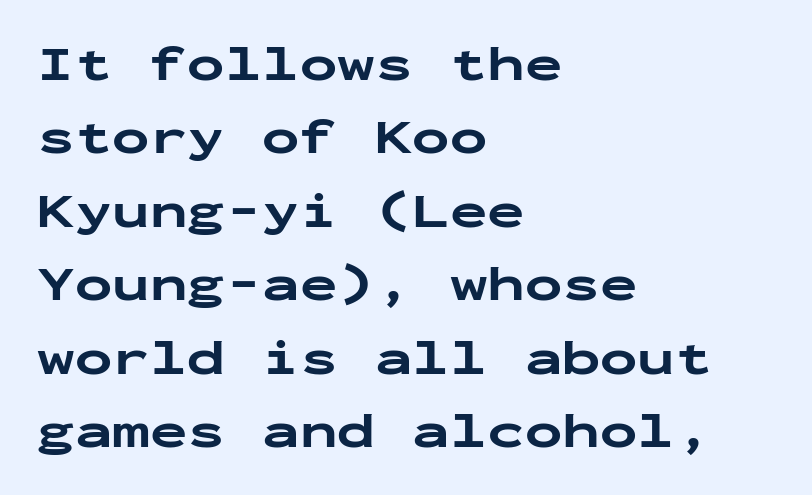
Q: Is the text bold? A: Yes.
Q: Is the text italic (slanted)? A: No, it is upright.
Q: Is the typeface a serif or a sans-serif typeface? A: Sans-serif.
Q: Is the text underlined? A: No.
Q: How is the paragraph aligned? A: Left-aligned.
Q: Is the spacing between letters normal or unusually wide? A: Normal.
Q: Is the spacing between lines tight, normal or loose? A: Normal.
Q: Width (condensed, normal, or wide)? A: Wide.
Q: Stroke contrast? A: Low.
Q: x-height? A: Medium.
Q: Monospaced? A: Yes.
